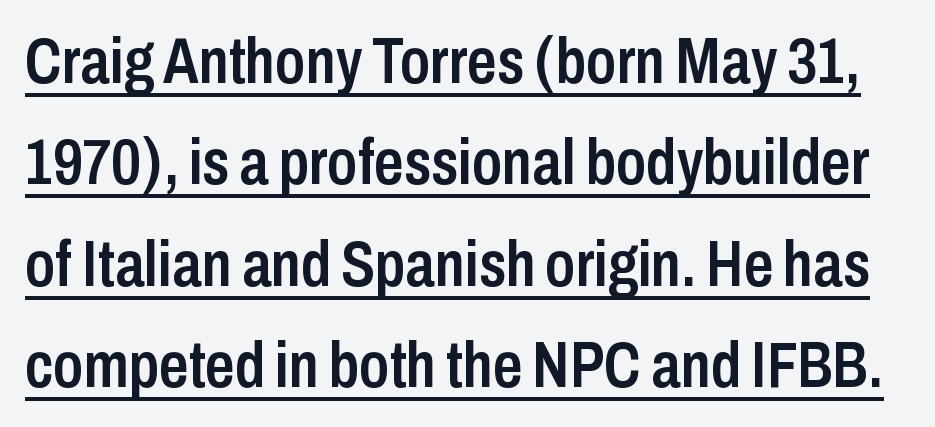
A typesetter would call this proportional, since set widths differ per character. Nothing sits at the stroke ends, so this counts as sans-serif. In designer terms, the underline attribute is active on this setting. No extra tracking has been applied to these lines. Upright lettering throughout. The block of text has a typical density, with ordinary space between rows.
